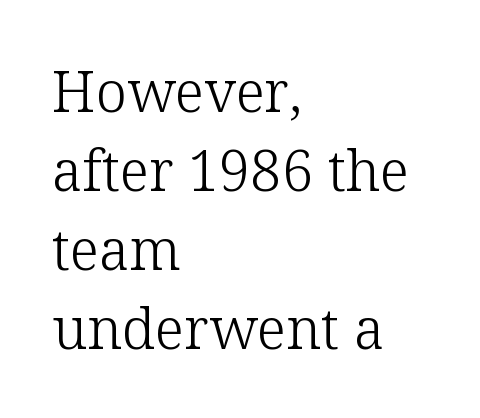
Unmarked baselines from the first word to the last. The face used here is proportionally spaced, like ordinary book or web type. This block has exactly the height ordinary leading produces. How are the letters spaced? Ordinarily, with no added tracking. Posture: upright roman. Regarding serifs, this sample has them.
